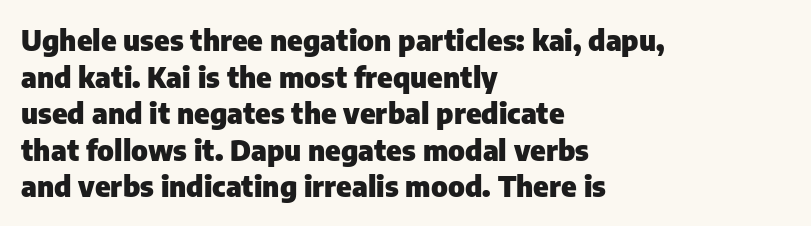
The lettering stays uniformly vertical, giving the passage a roman look. Baseline-to-baseline distance is the conventional proportion of letter height. These words are printed bold, with thick strokes throughout. A typesetter would label this face a sans. Decoration check: the copy has no underline.
